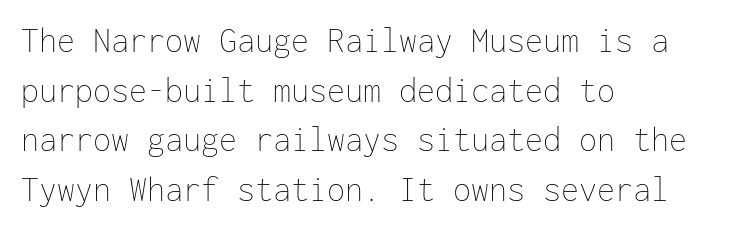
Q: Is the text bold? A: No.
Q: Is the text italic (slanted)? A: No, it is upright.
Q: Is the text underlined? A: No.
Q: How is the paragraph aligned? A: Left-aligned.
Q: Is the spacing between letters normal or unusually wide? A: Normal.
Q: Is the spacing between lines tight, normal or loose? A: Normal.
Q: Width (condensed, normal, or wide)? A: Normal.
Q: Stroke contrast? A: Low.
Q: x-height? A: Medium.
Q: Monospaced? A: Yes.
